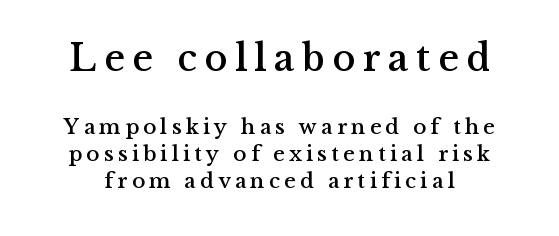
Q: Is the text italic (slanted)? A: No, it is upright.
Q: Is the typeface a serif or a sans-serif typeface? A: Serif.
Q: Is the text underlined? A: No.
Q: How is the paragraph aligned? A: Centered.
Q: Which block of text is set in a larger size, the first (top) or the second (bottom)? A: The first (top) one.
Q: Width (condensed, normal, or wide)? A: Normal.
Q: Stroke contrast? A: Medium.
Q: x-height? A: Medium.
Q: Monospaced? A: No.
